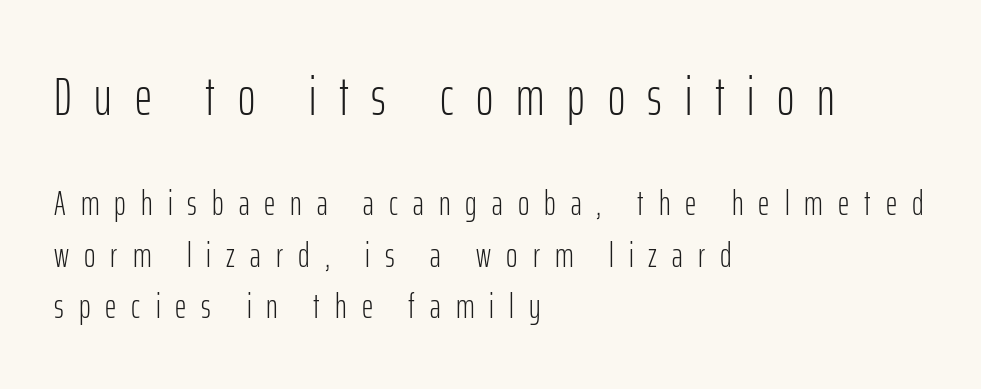
Q: Is the text bold? A: No.
Q: Is the text italic (slanted)? A: No, it is upright.
Q: Is the typeface a serif or a sans-serif typeface? A: Sans-serif.
Q: Is the text underlined? A: No.
Q: How is the paragraph aligned? A: Left-aligned.
Q: Is the spacing between letters normal or unusually wide? A: Unusually wide.
Q: Is the spacing between lines tight, normal or loose? A: Normal.
Q: Which block of text is set in a larger size, the first (top) or the second (bottom)? A: The first (top) one.
Q: Width (condensed, normal, or wide)? A: Condensed.
Q: Stroke contrast? A: Low.
Q: x-height? A: Medium.
Q: Monospaced? A: No.
